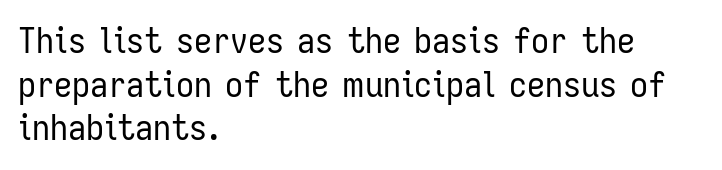
Q: Is the text bold? A: No.
Q: Is the text italic (slanted)? A: No, it is upright.
Q: Is the typeface a serif or a sans-serif typeface? A: Sans-serif.
Q: Is the text underlined? A: No.
Q: How is the paragraph aligned? A: Left-aligned.
Q: Is the spacing between letters normal or unusually wide? A: Normal.
Q: Width (condensed, normal, or wide)? A: Condensed.
Q: Stroke contrast? A: Low.
Q: x-height? A: Medium.
Q: Monospaced? A: No.
